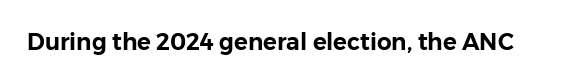
Q: Is the text italic (slanted)? A: No, it is upright.
Q: Is the text underlined? A: No.
Q: Is the spacing between letters normal or unusually wide? A: Normal.
